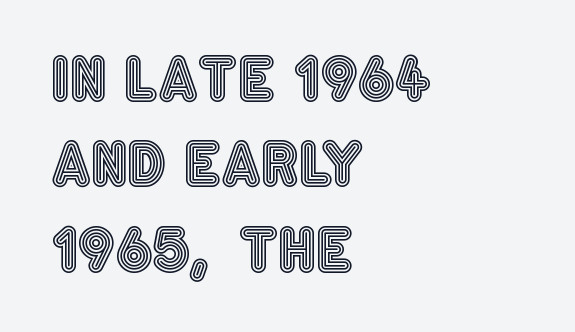
This sample uses an upright cut, with every glyph sitting square on the baseline. A classic flush-left, rag-right setting is used for this passage. The vertical gap from one line to the next is medium. Each word holds together tightly as a unit, with standard inter-letter gaps.
